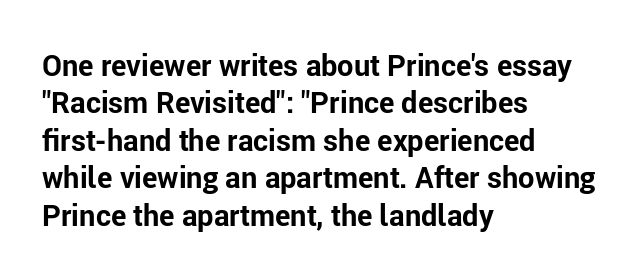
The image shows 29 px bold sans-serif type, upright; set left-aligned, normal line spacing (1.29x), normal letter spacing, not underlined; low stroke contrast and a medium x-height.
